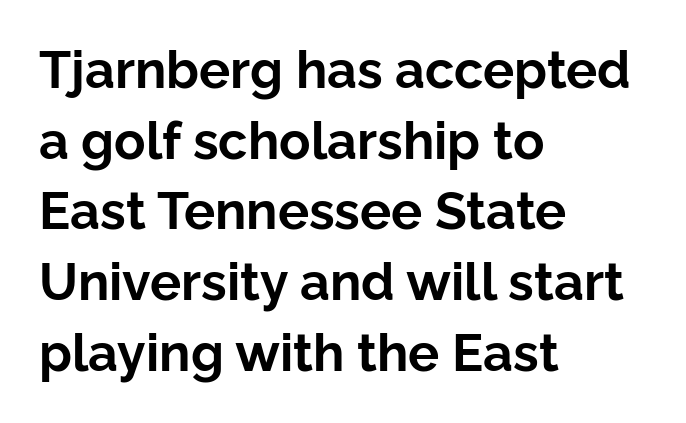
Q: Is the text bold? A: Yes.
Q: Is the text italic (slanted)? A: No, it is upright.
Q: Is the typeface a serif or a sans-serif typeface? A: Sans-serif.
Q: Is the text underlined? A: No.
Q: How is the paragraph aligned? A: Left-aligned.
Q: Is the spacing between letters normal or unusually wide? A: Normal.
Q: Is the spacing between lines tight, normal or loose? A: Normal.
Q: Width (condensed, normal, or wide)? A: Normal.
Q: Stroke contrast? A: Low.
Q: x-height? A: Medium.
Q: Monospaced? A: No.
